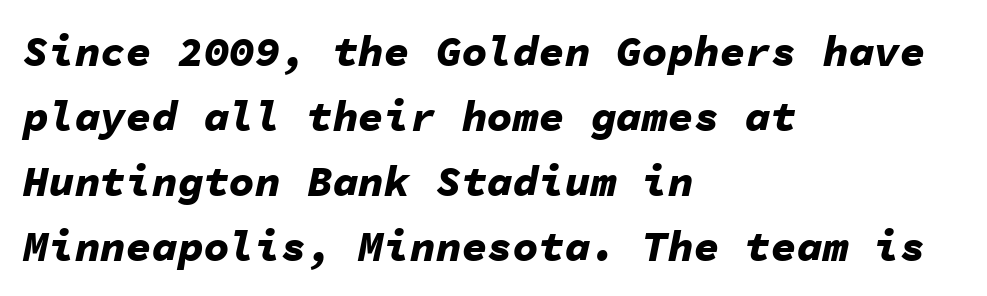
Q: Is the text bold? A: Yes.
Q: Is the text italic (slanted)? A: Yes, it leans right by about 11 degrees.
Q: Is the text underlined? A: No.
Q: How is the paragraph aligned? A: Left-aligned.
Q: Is the spacing between letters normal or unusually wide? A: Normal.
Q: Is the spacing between lines tight, normal or loose? A: Normal.
Q: Width (condensed, normal, or wide)? A: Normal.
Q: Stroke contrast? A: Low.
Q: x-height? A: Medium.
Q: Monospaced? A: Yes.
